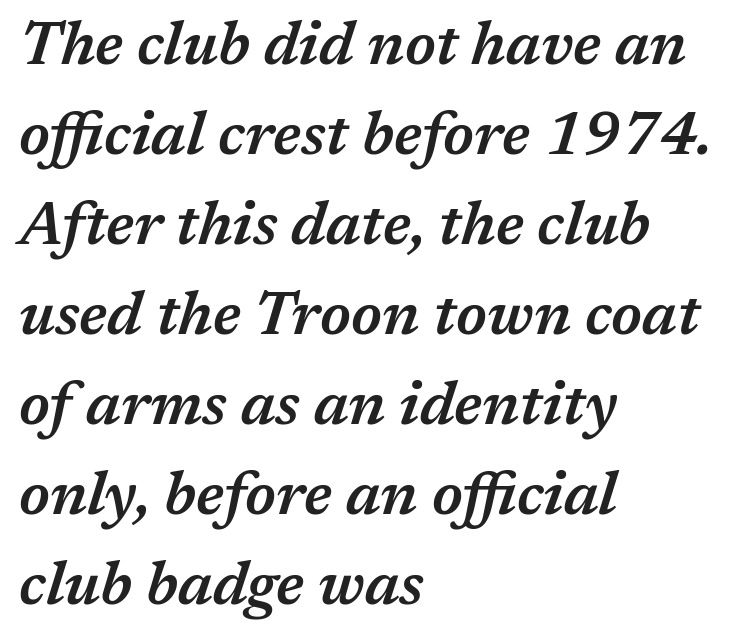
Reading down the block, your eye returns to a fixed left position each line. A typesetter would call this proportional, since set widths differ per character. The space directly below the letters is spotless. Honestly, the row spacing looks completely unremarkable. Spacing between characters is what you'd get straight out of the box.
